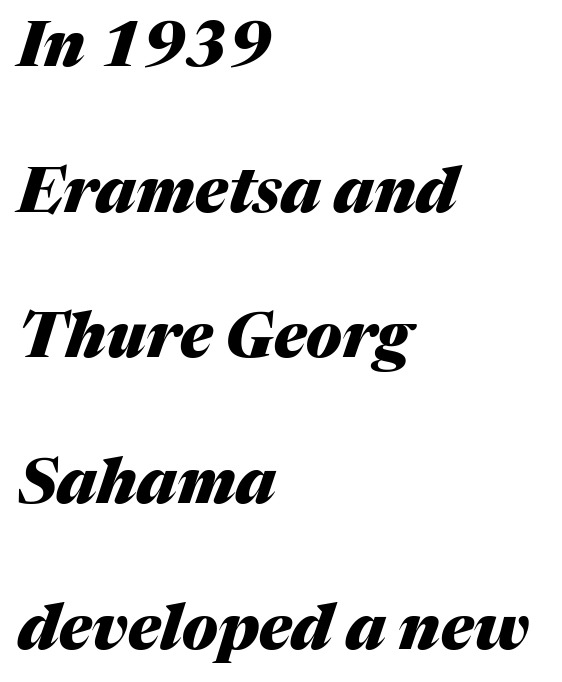
Q: Is the text bold? A: Yes.
Q: Is the text italic (slanted)? A: Yes, it leans right by about 17 degrees.
Q: Is the text underlined? A: No.
Q: How is the paragraph aligned? A: Left-aligned.
Q: Is the spacing between letters normal or unusually wide? A: Normal.
Q: Is the spacing between lines tight, normal or loose? A: Loose.
Q: Width (condensed, normal, or wide)? A: Normal.
Q: Stroke contrast? A: Medium.
Q: x-height? A: Medium.
Q: Monospaced? A: No.
